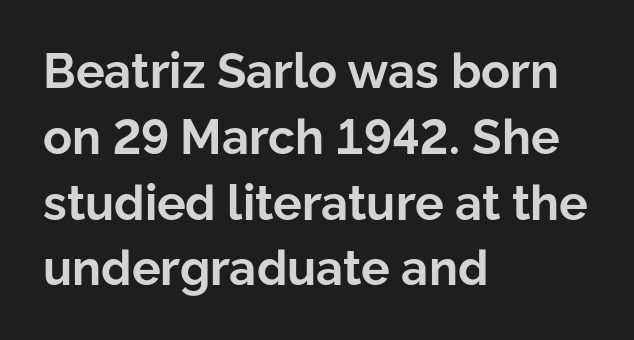
The image shows 48 px bold sans-serif type, upright; set left-aligned, normal line spacing (1.37x), normal letter spacing, not underlined; low stroke contrast and a medium x-height.
